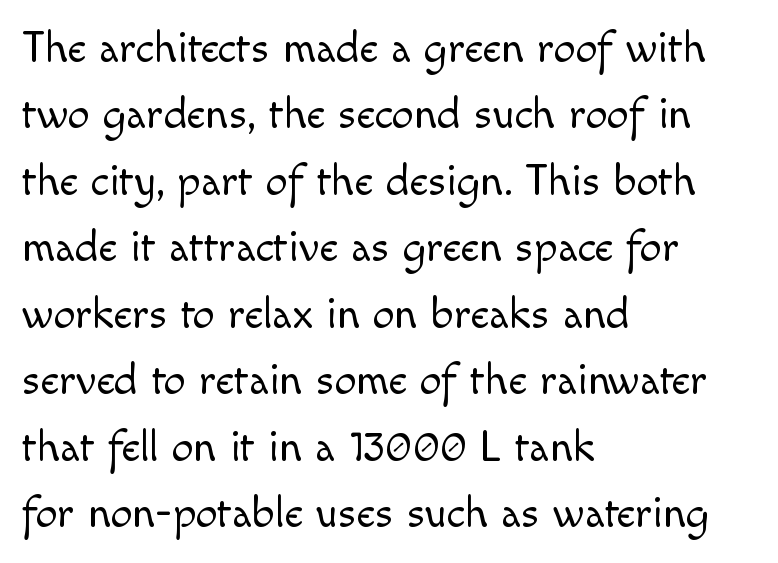
{"serif": "no", "italic": "no", "bold": "no", "weight": "light", "width": "normal", "x_height": "small", "monospaced": "no", "underline": "no", "align": "left", "line_spacing": "normal", "line_spacing_ratio": 1.51, "letter_spacing": "normal", "letter_spacing_em": 0.0, "glyph_px": 44}
